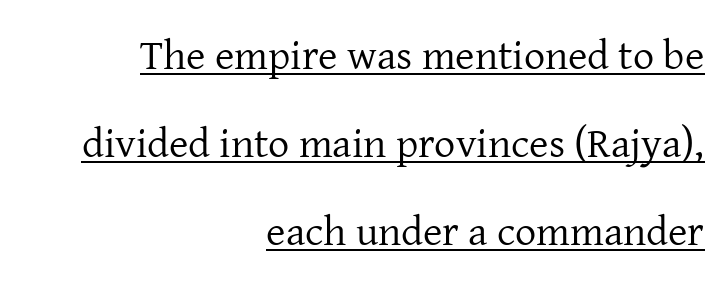
{"serif": "yes", "italic": "no", "bold": "no", "weight": "regular", "width": "normal", "stroke_contrast": "low", "x_height": "medium", "monospaced": "no", "underline": "yes", "align": "right", "line_spacing": "loose", "line_spacing_ratio": 2.1, "letter_spacing": "normal", "letter_spacing_em": 0.0, "glyph_px": 42}
